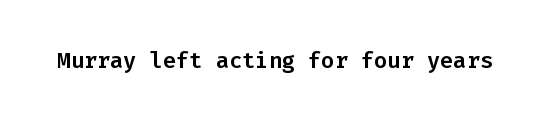
{"italic": "no", "underline": "no", "letter_spacing": "normal", "letter_spacing_em": 0.0, "glyph_px": 22}
